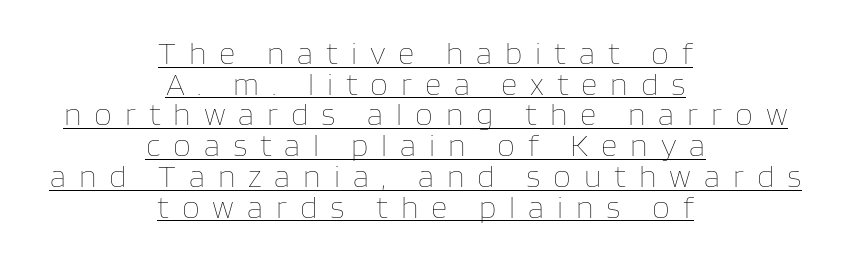
The words here are underlined. Does the lettering tilt? It doesn't — this is upright. The letters advance in unequal steps, a hallmark of proportional type. The leading is snug, giving the passage a crowded texture.
